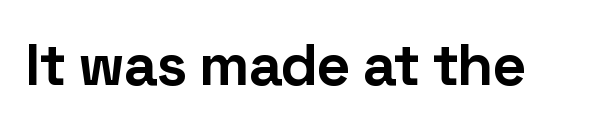
The image shows 59 px bold sans-serif type, upright; set normal letter spacing, not underlined; low stroke contrast and a medium x-height.
